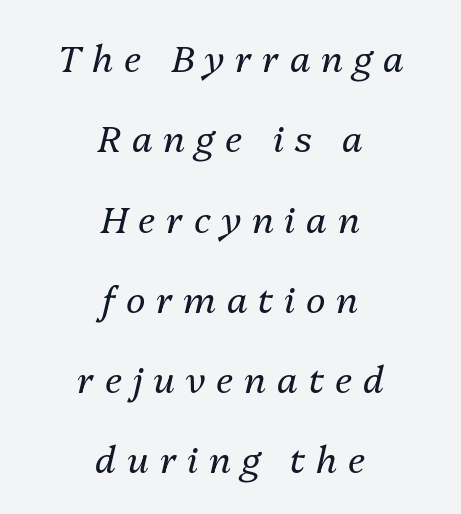
Q: Is the text bold? A: No.
Q: Is the text italic (slanted)? A: Yes, it leans right by about 13 degrees.
Q: Is the text underlined? A: No.
Q: How is the paragraph aligned? A: Centered.
Q: Is the spacing between letters normal or unusually wide? A: Unusually wide.
Q: Is the spacing between lines tight, normal or loose? A: Loose.
Q: Width (condensed, normal, or wide)? A: Normal.
Q: Stroke contrast? A: Medium.
Q: x-height? A: Medium.
Q: Monospaced? A: No.
